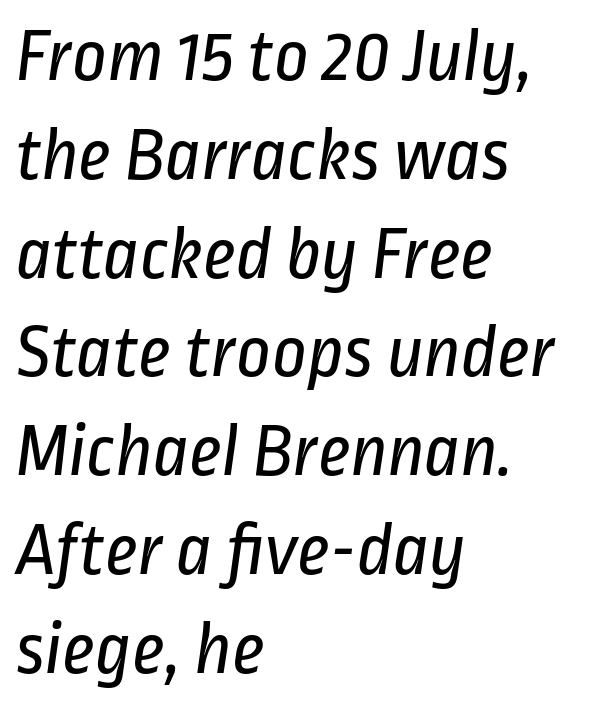
{"serif": "no", "bold": "no", "weight": "regular", "width": "condensed", "stroke_contrast": "low", "x_height": "medium", "monospaced": "no", "underline": "no", "align": "left", "line_spacing": "normal", "line_spacing_ratio": 1.3, "letter_spacing": "normal", "letter_spacing_em": 0.0, "glyph_px": 76}
